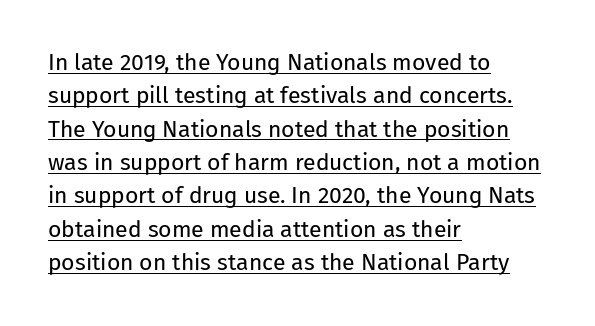
{"italic": "no", "bold": "no", "underline": "yes", "align": "left", "line_spacing": "normal", "line_spacing_ratio": 1.45, "letter_spacing": "normal", "letter_spacing_em": 0.0, "glyph_px": 23}
